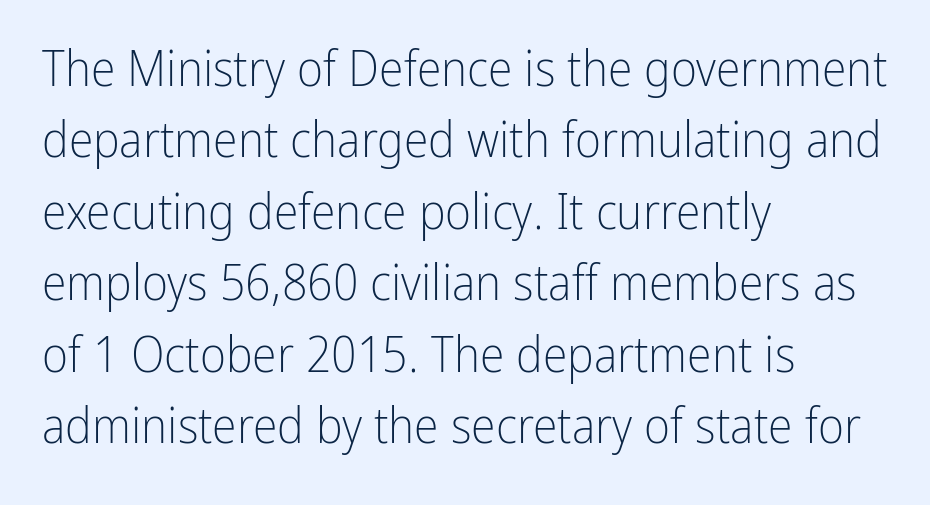
These lines stack with their left ends in a neat column. Decoration check: the copy has no underline. Proportional: the letters do not fall into vertical columns. Style check: upright.
